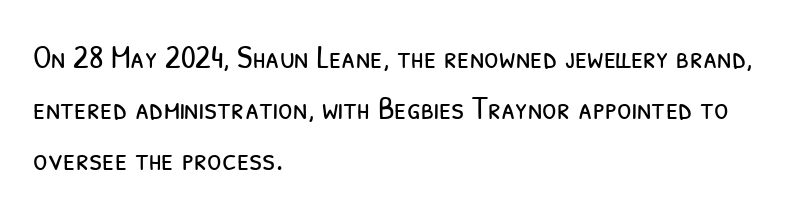
The image shows 33 px light, condensed sans-serif type; set left-aligned, normal line spacing (1.55x), normal letter spacing, not underlined; low stroke contrast and a medium x-height.
